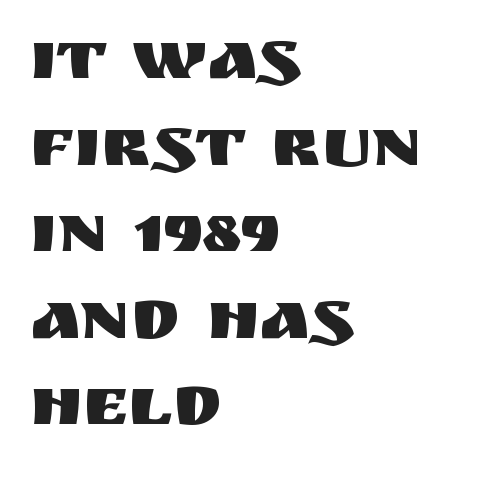
The image shows 71 px sans-serif type, upright; set left-aligned, line spacing 1.22x, normal letter spacing, not underlined; medium stroke contrast and a large x-height.
